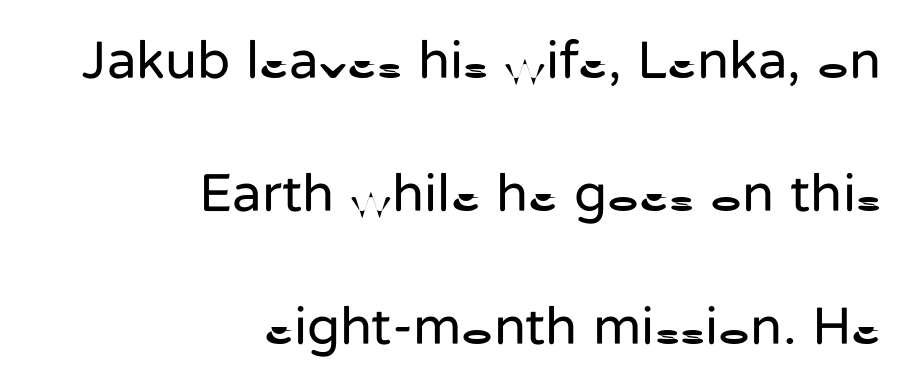
Q: Is the text bold? A: No.
Q: Is the text italic (slanted)? A: No, it is upright.
Q: Is the typeface a serif or a sans-serif typeface? A: Sans-serif.
Q: Is the text underlined? A: No.
Q: How is the paragraph aligned? A: Right-aligned.
Q: Is the spacing between letters normal or unusually wide? A: Normal.
Q: Is the spacing between lines tight, normal or loose? A: Loose.
Q: Width (condensed, normal, or wide)? A: Normal.
Q: Stroke contrast? A: Low.
Q: x-height? A: Medium.
Q: Monospaced? A: No.
